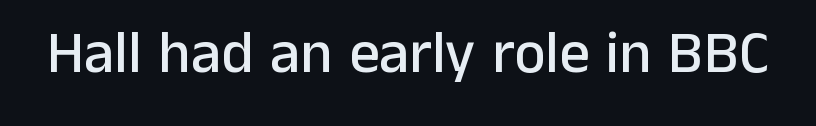
The tracking reads as untouched default to a designer's eye. What kind of face is this? One without serifs — a sans. In terms of posture, this sample is upright. Rule under the text: the space is simply empty. You could not count columns in this text — the font is proportionally spaced.
